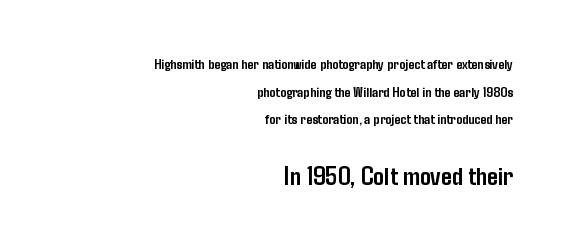
The image shows 27 px bold type, upright; set right-aligned, line spacing 1.84x, normal letter spacing, not underlined; the second (bottom) block is 1.8x larger.
